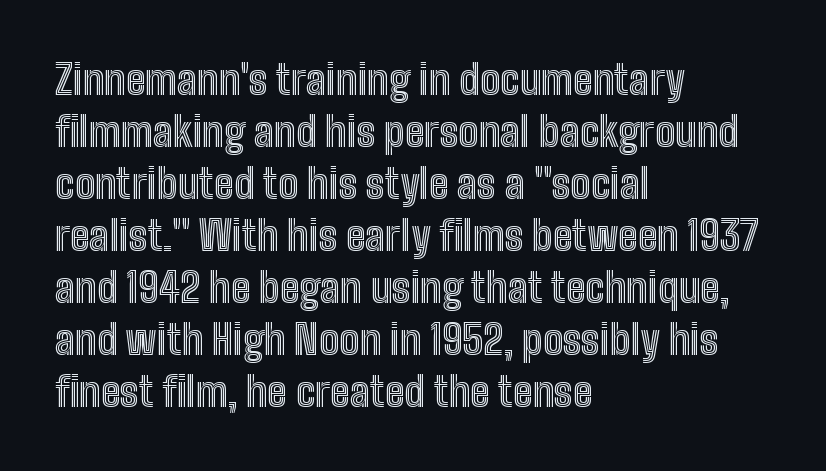
The line texture is even and compact thanks to regular tracking. Summary of vertical rhythm: regular, with standard interline spacing. Spacing verdict: proportional, widths tailored to each character. Horizontal alignment here is leftward, the default for most running prose. A clean baseline with only descenders dipping below it. Quick note: not italic, upright.
